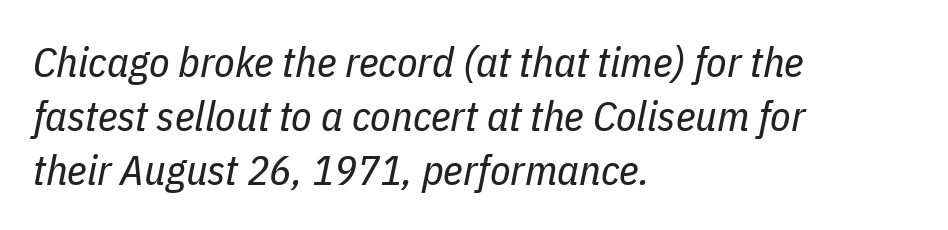
Here the designer chose a conventional face with non-uniform glyph widths. The passage shown is not bold in any degree. Each word holds together tightly as a unit, with standard inter-letter gaps. The area under the type is left untouched. Horizontal alignment here is leftward, the default for most running prose.
